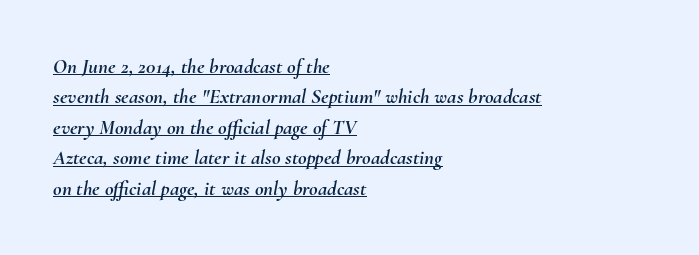
{"italic": "yes", "lean": "right", "slant_degrees": 10, "underline": "yes", "align": "left", "line_spacing": "normal", "line_spacing_ratio": 1.45, "letter_spacing": "normal", "letter_spacing_em": 0.0, "glyph_px": 21}
